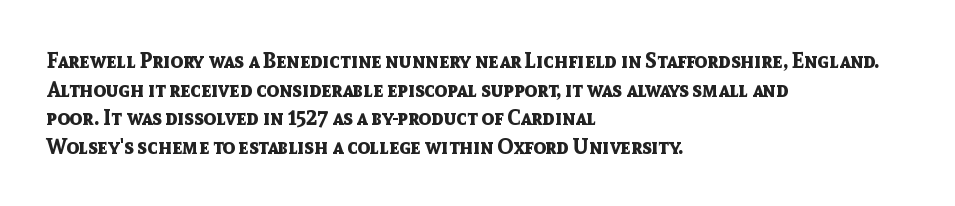
Q: Is the text bold? A: Yes.
Q: Is the text italic (slanted)? A: No, it is upright.
Q: Is the text underlined? A: No.
Q: How is the paragraph aligned? A: Left-aligned.
Q: Is the spacing between letters normal or unusually wide? A: Normal.
Q: Is the spacing between lines tight, normal or loose? A: Normal.
